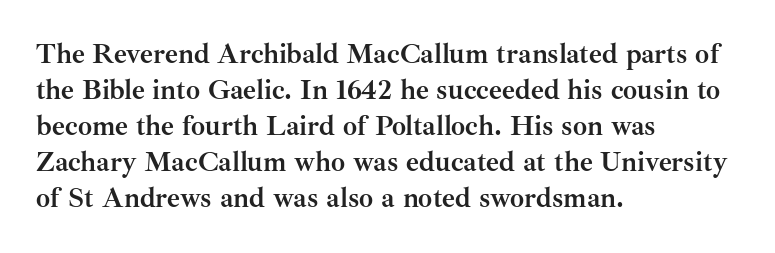
Q: Is the text bold? A: Yes.
Q: Is the text italic (slanted)? A: No, it is upright.
Q: Is the typeface a serif or a sans-serif typeface? A: Serif.
Q: Is the text underlined? A: No.
Q: How is the paragraph aligned? A: Left-aligned.
Q: Is the spacing between letters normal or unusually wide? A: Normal.
Q: Is the spacing between lines tight, normal or loose? A: Normal.
Q: Width (condensed, normal, or wide)? A: Normal.
Q: Stroke contrast? A: Medium.
Q: x-height? A: Small.
Q: Monospaced? A: No.
